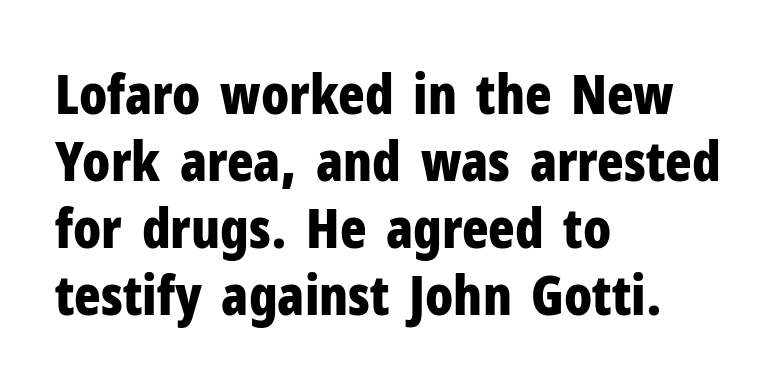
The image shows 55 px bold, condensed sans-serif type, upright; set left-aligned, line spacing 1.22x, normal letter spacing, not underlined; low stroke contrast and a medium x-height.
